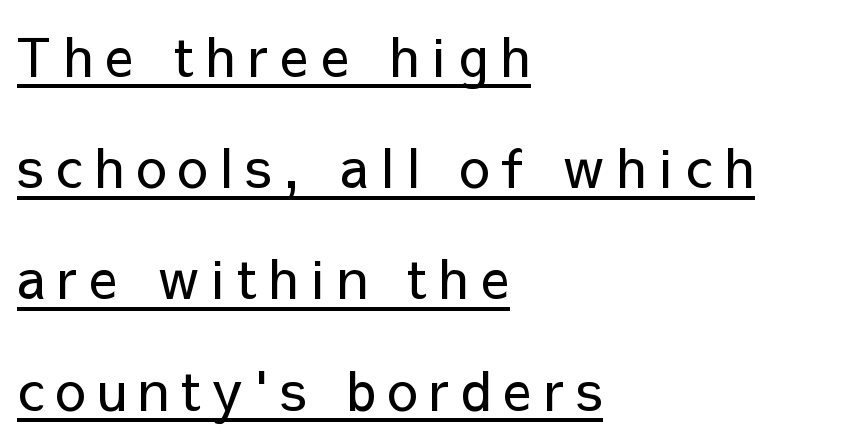
A great deal of white space separates one row of letters from the next. Each line starts at the same left margin while the right side varies. Observe the wide spacing: letters keep a clear distance from each other. A typesetter would label this face a sans.
